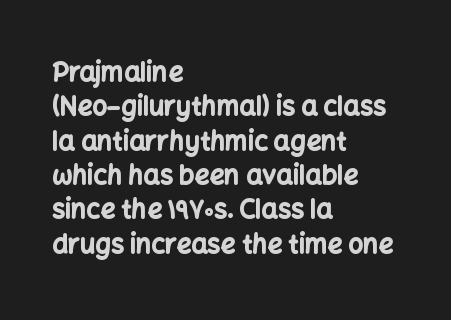
Words appear dense and cohesive because spacing is normal. Typeset ragged right — the left edge is the straight one. This sample keeps an unexceptional amount of space between lines. A clean baseline with only descenders dipping below it. Notice how thick the strokes are: this is what a full bold looks like. This is the regular roman posture of the typeface.
